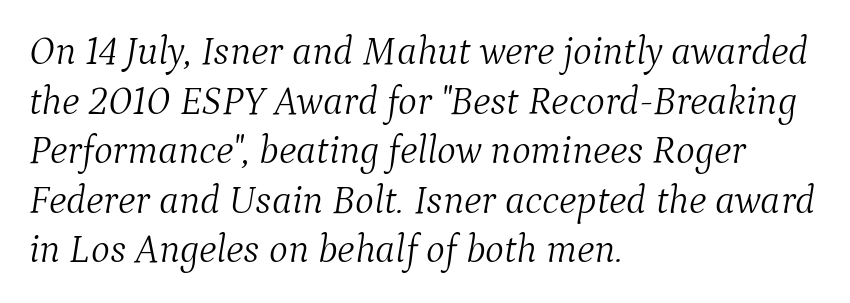
Q: Is the text bold? A: No.
Q: Is the text italic (slanted)? A: Yes, it leans right by about 9 degrees.
Q: Is the typeface a serif or a sans-serif typeface? A: Serif.
Q: Is the text underlined? A: No.
Q: How is the paragraph aligned? A: Left-aligned.
Q: Is the spacing between letters normal or unusually wide? A: Normal.
Q: Width (condensed, normal, or wide)? A: Normal.
Q: Stroke contrast? A: Medium.
Q: x-height? A: Medium.
Q: Monospaced? A: No.
